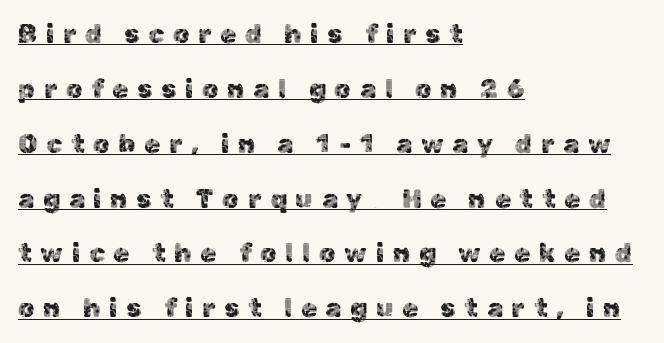
Q: Is the text italic (slanted)? A: No, it is upright.
Q: Is the text underlined? A: Yes.
Q: How is the paragraph aligned? A: Left-aligned.
Q: Is the spacing between letters normal or unusually wide? A: Unusually wide.
Q: Is the spacing between lines tight, normal or loose? A: Loose.
